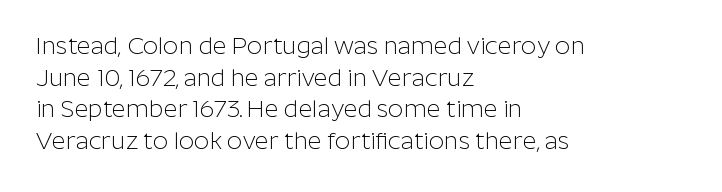
{"italic": "no", "bold": "no", "underline": "no", "align": "left", "line_spacing": "normal", "line_spacing_ratio": 1.32, "letter_spacing": "normal", "letter_spacing_em": 0.0, "glyph_px": 24}
